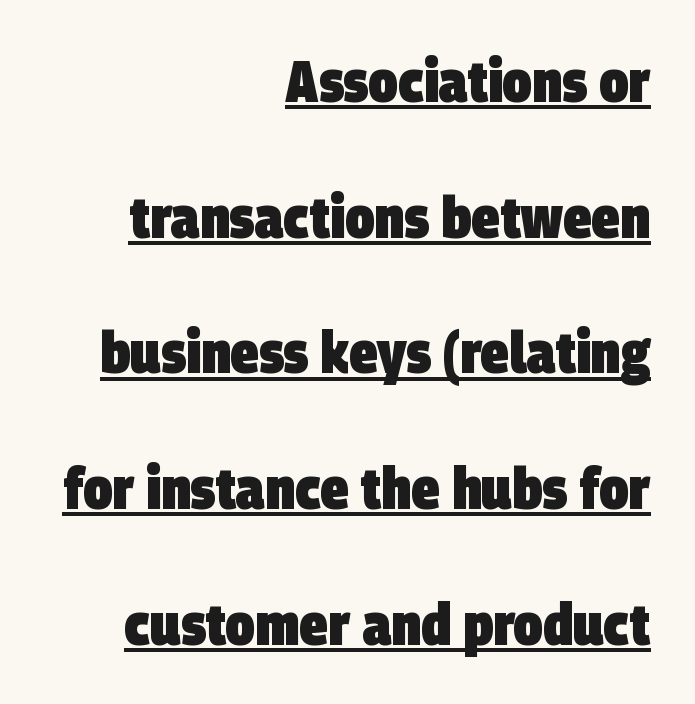
{"serif": "no", "bold": "yes", "weight": "heavy", "width": "condensed", "stroke_contrast": "low", "x_height": "large", "monospaced": "no", "underline": "yes", "align": "right", "line_spacing": "loose", "line_spacing_ratio": 2.34, "letter_spacing": "normal", "letter_spacing_em": 0.0, "glyph_px": 58}
